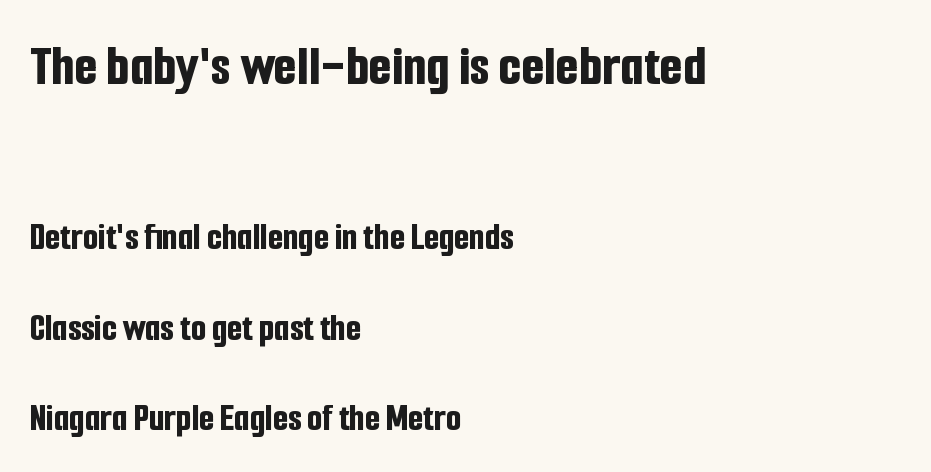
Check under the words: just untouched page. Characters remain perfectly vertical along every line. The face used here appears at its bigger size in the upper chunk. Spacing verdict: proportional, widths tailored to each character. A sans-serif font was chosen for this passage.
